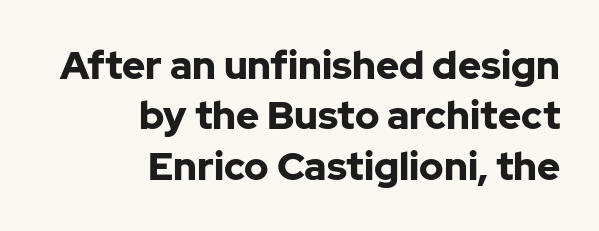
Q: Is the text bold? A: Yes.
Q: Is the text italic (slanted)? A: No, it is upright.
Q: Is the typeface a serif or a sans-serif typeface? A: Sans-serif.
Q: Is the text underlined? A: No.
Q: How is the paragraph aligned? A: Right-aligned.
Q: Is the spacing between letters normal or unusually wide? A: Normal.
Q: Is the spacing between lines tight, normal or loose? A: Normal.
Q: Width (condensed, normal, or wide)? A: Normal.
Q: Stroke contrast? A: Low.
Q: x-height? A: Medium.
Q: Monospaced? A: No.
